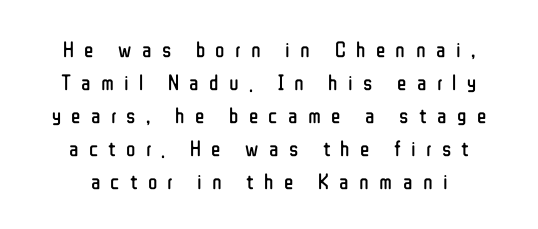
{"italic": "no", "bold": "no", "underline": "no", "line_spacing": "normal", "line_spacing_ratio": 1.5, "letter_spacing": "wide", "letter_spacing_em": 0.47, "glyph_px": 22}
